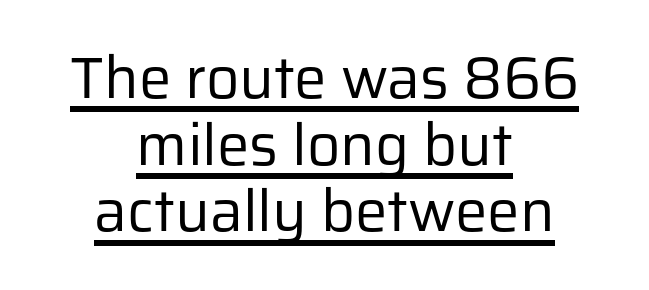
{"serif": "no", "italic": "no", "bold": "no", "weight": "regular", "width": "normal", "stroke_contrast": "low", "x_height": "medium", "monospaced": "no", "underline": "yes", "align": "center", "line_spacing": "tight", "line_spacing_ratio": 1.15, "letter_spacing": "normal", "letter_spacing_em": 0.0, "glyph_px": 58}
